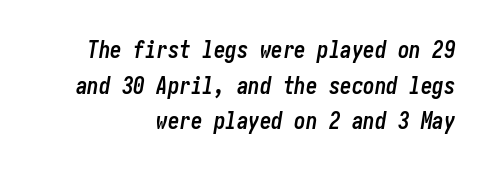
The image shows 23 px bold type, italic (leaning right); set right-aligned, normal line spacing (1.55x), normal letter spacing, not underlined.
